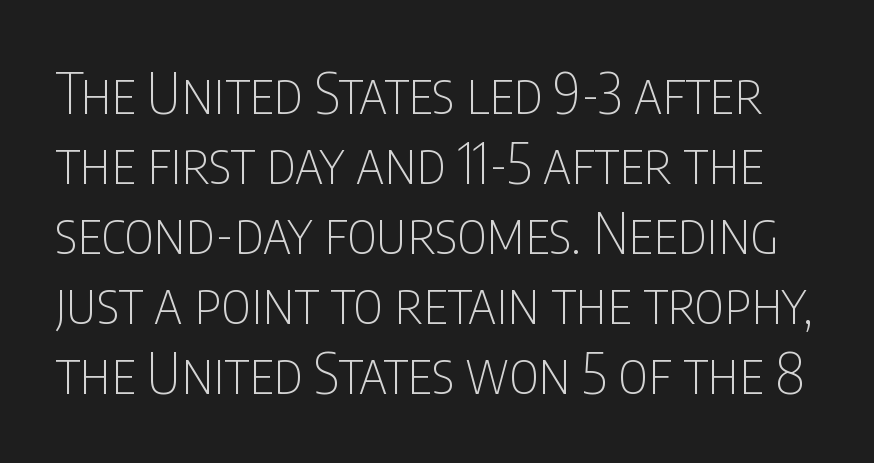
{"serif": "no", "italic": "no", "bold": "no", "weight": "thin", "width": "condensed", "stroke_contrast": "low", "x_height": "large", "monospaced": "no", "underline": "no", "line_spacing_ratio": 1.23, "letter_spacing": "normal", "letter_spacing_em": 0.0, "glyph_px": 57}
